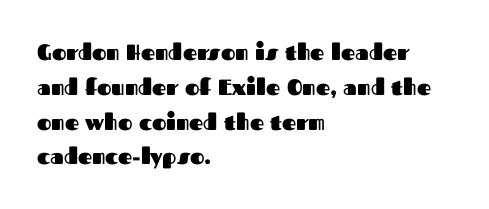
The image shows 22 px bold type, upright; set left-aligned, normal line spacing (1.58x), normal letter spacing, not underlined.
